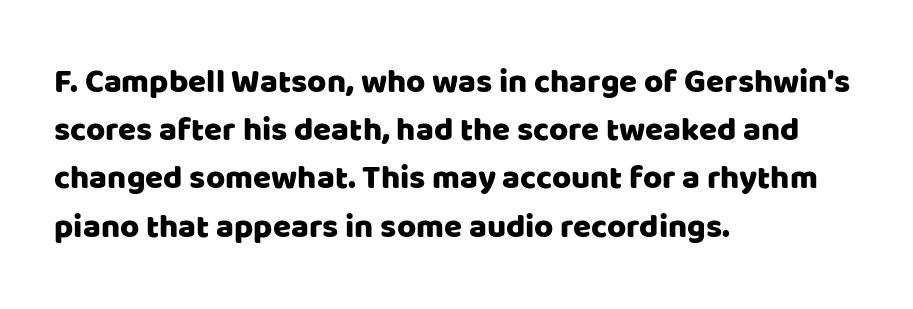
Q: Is the text italic (slanted)? A: No, it is upright.
Q: Is the typeface a serif or a sans-serif typeface? A: Sans-serif.
Q: Is the text underlined? A: No.
Q: How is the paragraph aligned? A: Left-aligned.
Q: Is the spacing between letters normal or unusually wide? A: Normal.
Q: Is the spacing between lines tight, normal or loose? A: Normal.
Q: Width (condensed, normal, or wide)? A: Normal.
Q: Stroke contrast? A: Low.
Q: x-height? A: Large.
Q: Monospaced? A: No.
